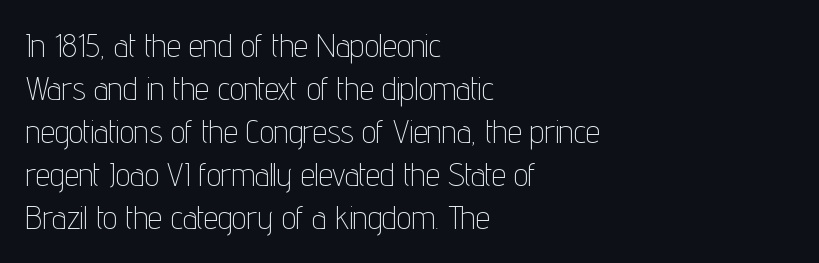
{"serif": "no", "italic": "no", "bold": "no", "weight": "thin", "width": "condensed", "stroke_contrast": "low", "x_height": "medium", "monospaced": "no", "underline": "no", "align": "left", "line_spacing": "normal", "line_spacing_ratio": 1.34, "letter_spacing": "normal", "letter_spacing_em": 0.0, "glyph_px": 32}
